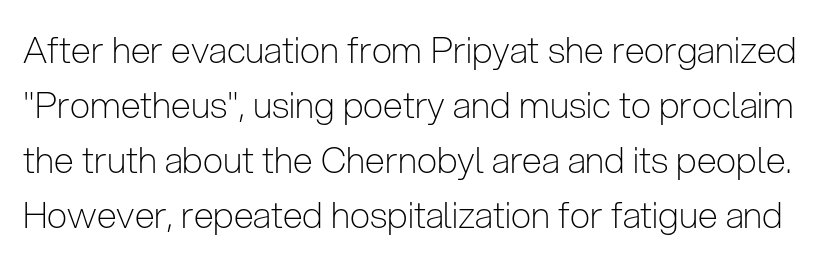
Are there feet on the stems? There aren't — it's a sans. Descender tails drop into unmarked territory. Leading: standard. Every character sits straight up, as roman type does. The rendering keeps characters at their native spacing.
